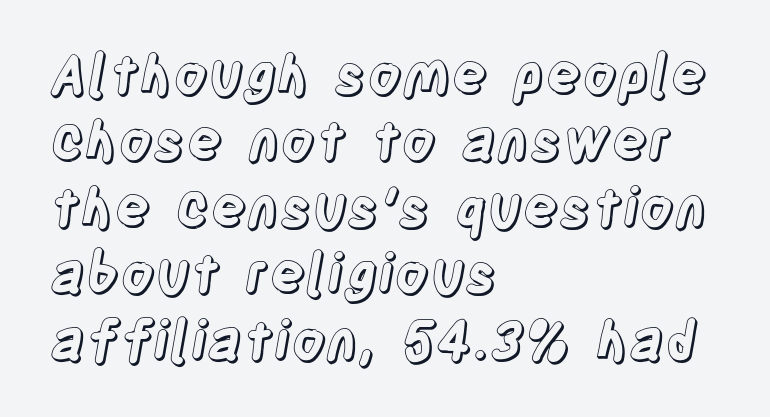
The image shows 54 px condensed type; set left-aligned, line spacing 1.23x, normal letter spacing, not underlined; a large x-height.
